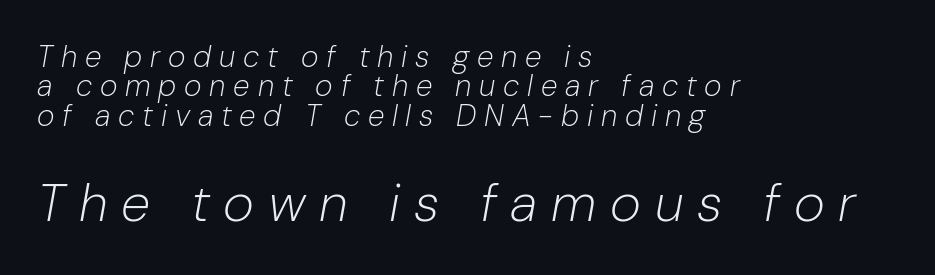
The image shows 53 px light type, italic (leaning right); set left-aligned, tight line spacing (0.98x), unusually wide letter spacing (+0.26 em), not underlined; the second (bottom) block is 1.77x larger; low stroke contrast and a medium x-height.
